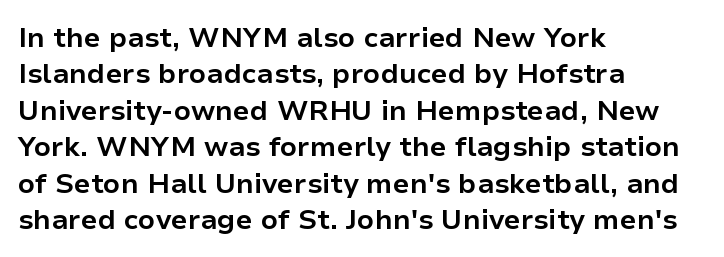
{"serif": "no", "italic": "no", "bold": "yes", "weight": "bold", "width": "normal", "stroke_contrast": "low", "x_height": "medium", "monospaced": "no", "underline": "no", "align": "left", "line_spacing": "normal", "line_spacing_ratio": 1.3, "letter_spacing": "normal", "letter_spacing_em": 0.0, "glyph_px": 28}
